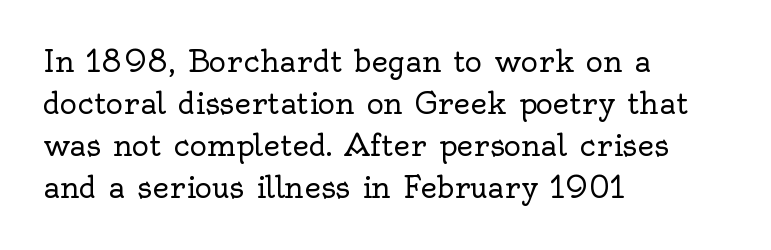
The image shows 29 px regular-weight serif type, upright; set left-aligned, normal line spacing (1.45x), normal letter spacing, not underlined; a small x-height.
